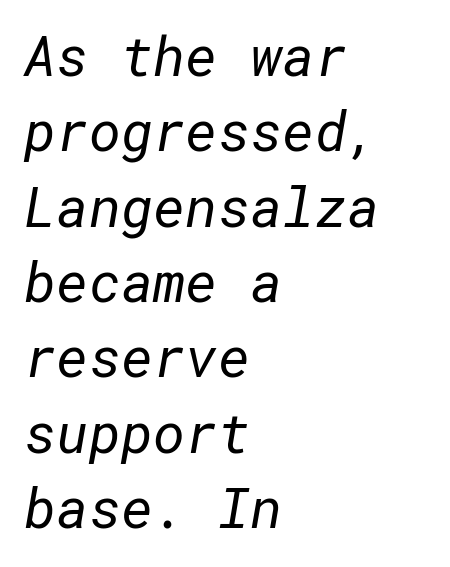
{"serif": "no", "bold": "no", "weight": "regular", "width": "normal", "stroke_contrast": "low", "x_height": "medium", "underline": "no", "align": "left", "line_spacing": "normal", "line_spacing_ratio": 1.37, "letter_spacing": "normal", "letter_spacing_em": 0.0, "glyph_px": 55}
